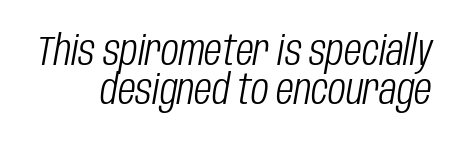
The image shows 41 px light, condensed type, italic (leaning right); set tight line spacing (0.96x), normal letter spacing, not underlined; low stroke contrast and a large x-height.
